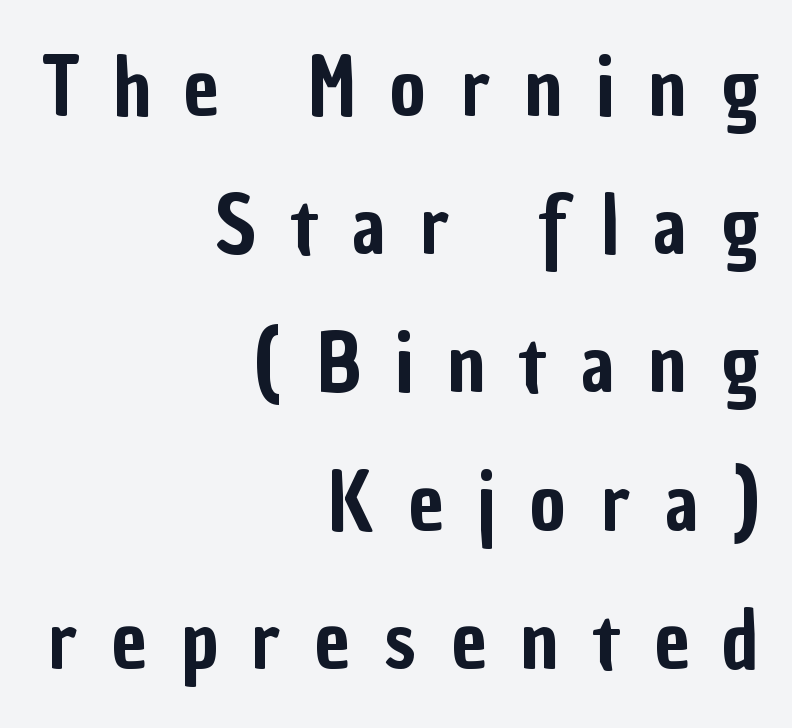
Q: Is the text italic (slanted)? A: No, it is upright.
Q: Is the typeface a serif or a sans-serif typeface? A: Sans-serif.
Q: Is the text underlined? A: No.
Q: How is the paragraph aligned? A: Right-aligned.
Q: Is the spacing between letters normal or unusually wide? A: Unusually wide.
Q: Width (condensed, normal, or wide)? A: Condensed.
Q: Stroke contrast? A: Low.
Q: x-height? A: Medium.
Q: Monospaced? A: No.
